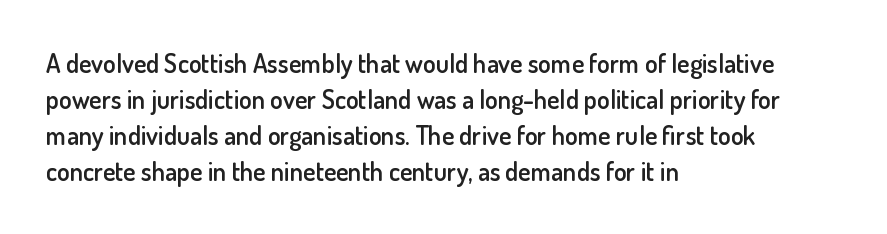
The glyphs have the mass of a demibold cut, below bold. The rendering uses a moderate line-height, typical for paragraphs. Here the glyphs are tracked normally, forming tight word shapes. The rag falls on the right side of this text block.
